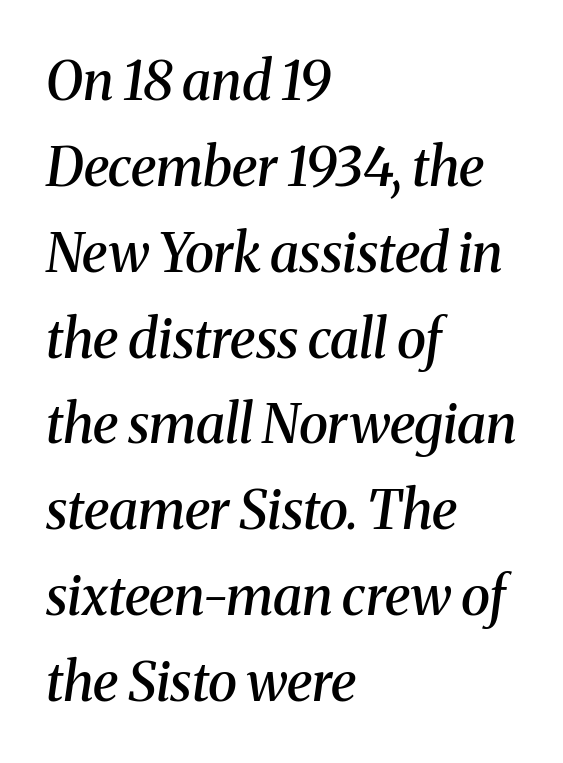
Q: Is the text bold? A: Semi-bold.
Q: Is the text italic (slanted)? A: Yes, it leans right by about 8 degrees.
Q: Is the typeface a serif or a sans-serif typeface? A: Serif.
Q: Is the text underlined? A: No.
Q: How is the paragraph aligned? A: Left-aligned.
Q: Is the spacing between letters normal or unusually wide? A: Normal.
Q: Is the spacing between lines tight, normal or loose? A: Normal.
Q: Width (condensed, normal, or wide)? A: Normal.
Q: Stroke contrast? A: Medium.
Q: x-height? A: Medium.
Q: Monospaced? A: No.
